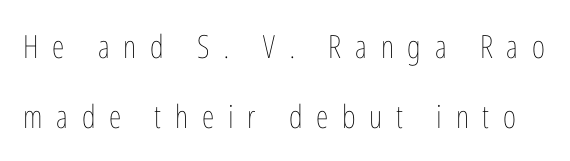
The image shows 32 px thin, condensed type, upright; set loose line spacing (2.18x), unusually wide letter spacing (+0.43 em), not underlined; low stroke contrast and a medium x-height.
